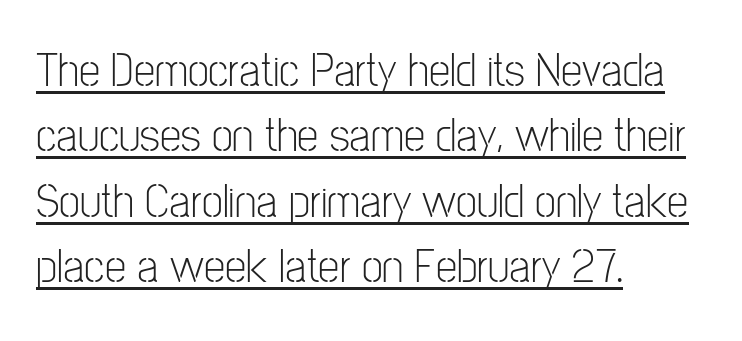
The image shows 48 px light, condensed sans-serif type, upright; set left-aligned, normal line spacing (1.36x), normal letter spacing, underlined; low stroke contrast and a medium x-height.
